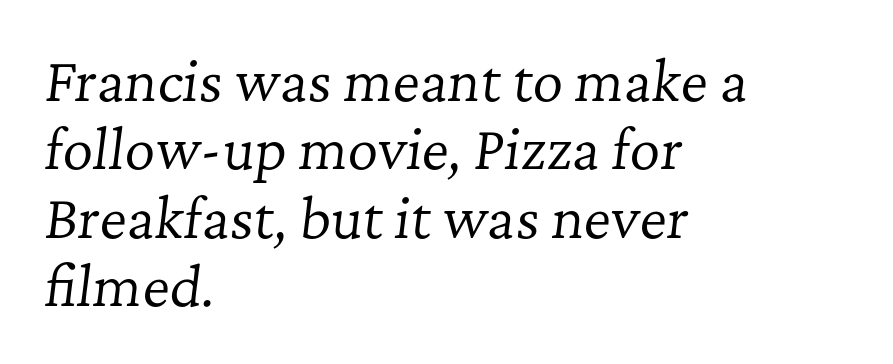
{"serif": "yes", "italic": "yes", "lean": "right", "slant_degrees": 7, "bold": "no", "weight": "regular", "width": "normal", "stroke_contrast": "low", "x_height": "medium", "monospaced": "no", "underline": "no", "align": "left", "line_spacing": "normal", "line_spacing_ratio": 1.29, "letter_spacing": "normal", "letter_spacing_em": 0.0, "glyph_px": 53}
